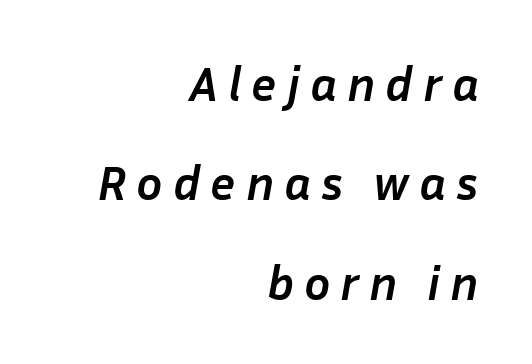
Q: Is the text bold? A: Yes.
Q: Is the text italic (slanted)? A: Yes, it leans right by about 10 degrees.
Q: Is the text underlined? A: No.
Q: How is the paragraph aligned? A: Right-aligned.
Q: Is the spacing between letters normal or unusually wide? A: Unusually wide.
Q: Is the spacing between lines tight, normal or loose? A: Loose.
Q: Width (condensed, normal, or wide)? A: Normal.
Q: Stroke contrast? A: Low.
Q: x-height? A: Medium.
Q: Monospaced? A: No.
